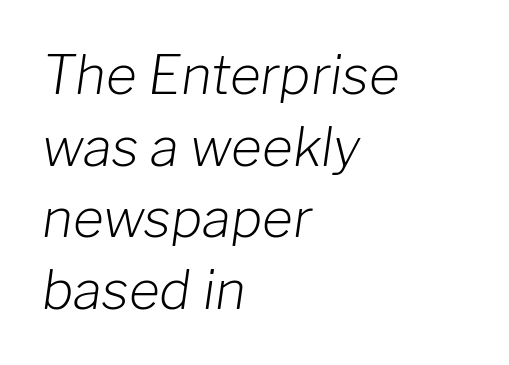
Q: Is the text bold? A: No.
Q: Is the text italic (slanted)? A: Yes, it leans right by about 8 degrees.
Q: Is the text underlined? A: No.
Q: How is the paragraph aligned? A: Left-aligned.
Q: Is the spacing between letters normal or unusually wide? A: Normal.
Q: Is the spacing between lines tight, normal or loose? A: Normal.
Q: Width (condensed, normal, or wide)? A: Normal.
Q: Stroke contrast? A: Low.
Q: x-height? A: Medium.
Q: Monospaced? A: No.
